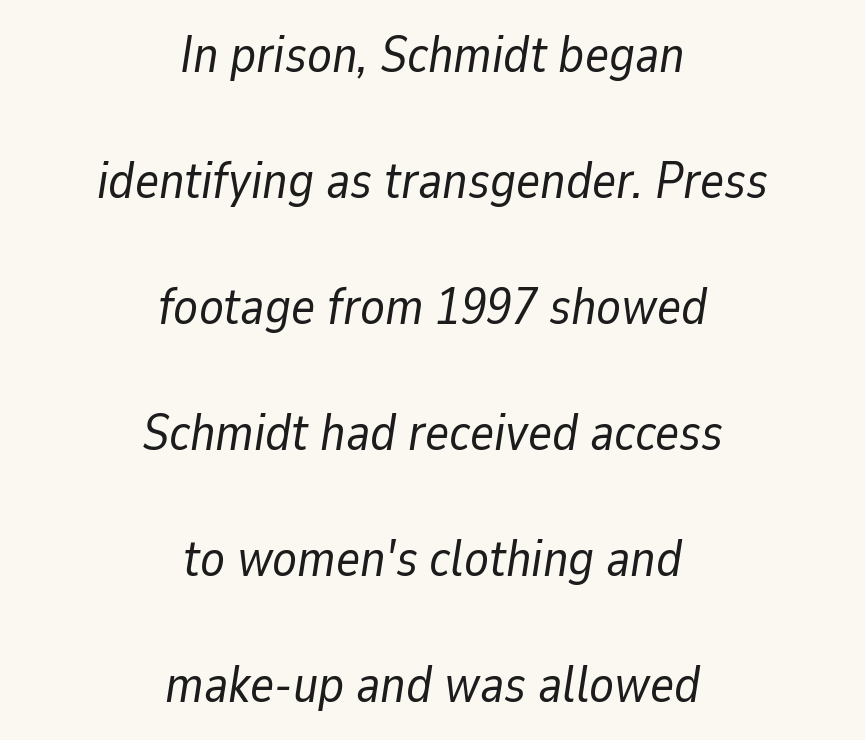
Q: Is the text bold? A: No.
Q: Is the text italic (slanted)? A: Yes, it leans right by about 9 degrees.
Q: Is the text underlined? A: No.
Q: How is the paragraph aligned? A: Centered.
Q: Is the spacing between letters normal or unusually wide? A: Normal.
Q: Is the spacing between lines tight, normal or loose? A: Loose.
Q: Width (condensed, normal, or wide)? A: Normal.
Q: Stroke contrast? A: Low.
Q: x-height? A: Medium.
Q: Monospaced? A: No.
